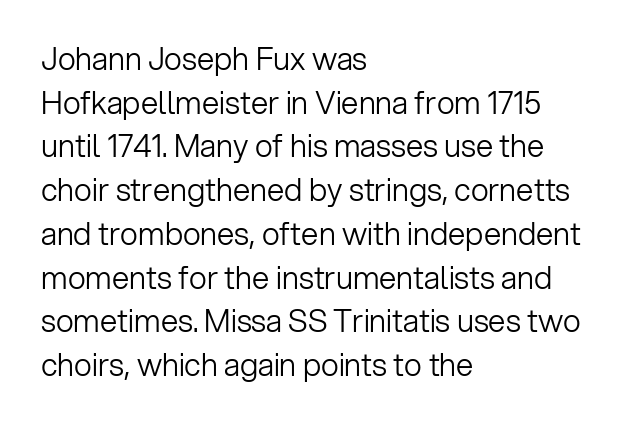
{"serif": "no", "italic": "no", "bold": "no", "weight": "light", "width": "normal", "stroke_contrast": "low", "x_height": "medium", "monospaced": "no", "underline": "no", "align": "left", "line_spacing": "normal", "line_spacing_ratio": 1.41, "letter_spacing": "normal", "letter_spacing_em": 0.0, "glyph_px": 31}
